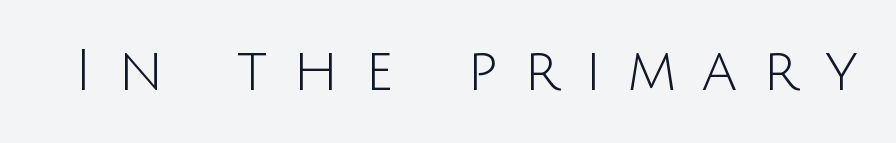
The image shows 58 px light sans-serif type, upright; set unusually wide letter spacing (+0.45 em), not underlined; low stroke contrast and a large x-height.
